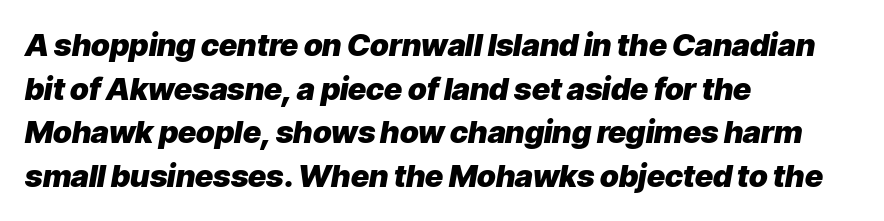
The image shows 31 px heavy type, italic (leaning right); set left-aligned, normal line spacing (1.41x), normal letter spacing, not underlined; low stroke contrast and a medium x-height.
